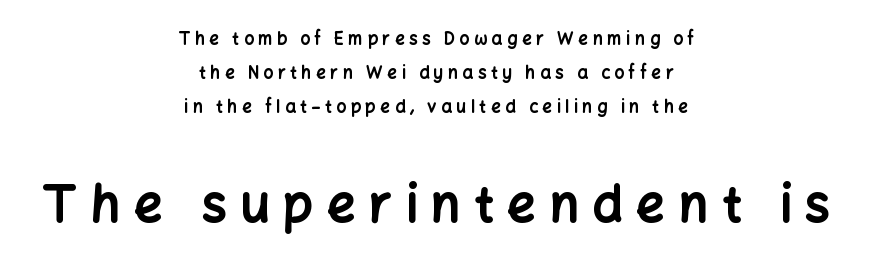
The image shows 50 px bold sans-serif type, upright; set centered, loose line spacing (1.99x), unusually wide letter spacing (+0.27 em), not underlined; the second (bottom) block is 2.94x larger; low stroke contrast and a medium x-height.
